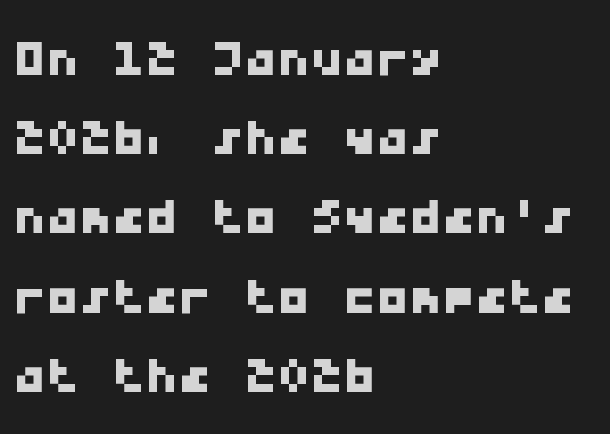
Q: Is the typeface a serif or a sans-serif typeface? A: Sans-serif.
Q: Is the text underlined? A: No.
Q: How is the paragraph aligned? A: Left-aligned.
Q: Is the spacing between letters normal or unusually wide? A: Normal.
Q: Width (condensed, normal, or wide)? A: Wide.
Q: Stroke contrast? A: Low.
Q: x-height? A: Medium.
Q: Monospaced? A: Yes.
